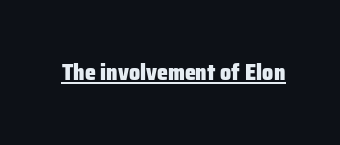
The image shows 22 px bold type, upright; set normal letter spacing, underlined.
